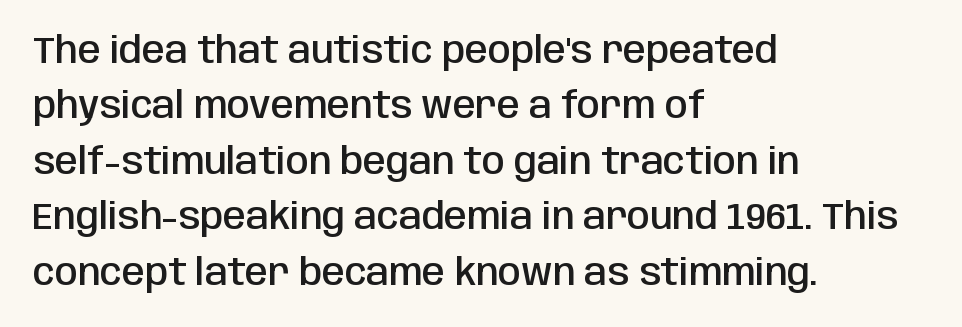
Q: Is the text bold? A: Semi-bold.
Q: Is the text italic (slanted)? A: No, it is upright.
Q: Is the typeface a serif or a sans-serif typeface? A: Sans-serif.
Q: Is the text underlined? A: No.
Q: How is the paragraph aligned? A: Left-aligned.
Q: Is the spacing between letters normal or unusually wide? A: Normal.
Q: Is the spacing between lines tight, normal or loose? A: Normal.
Q: Width (condensed, normal, or wide)? A: Condensed.
Q: Stroke contrast? A: Low.
Q: x-height? A: Large.
Q: Monospaced? A: No.
